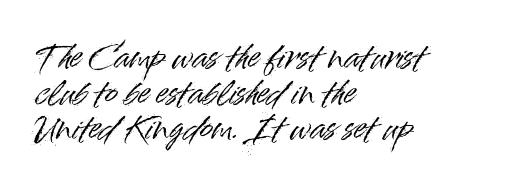
The image shows 31 px sans-serif type; set left-aligned, tight line spacing (1.15x), normal letter spacing, not underlined; high stroke contrast and a small x-height.
